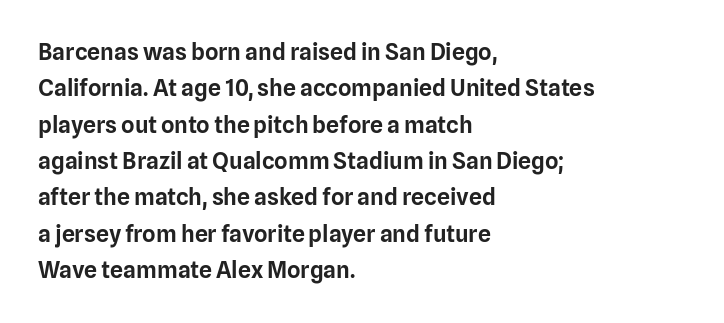
{"italic": "no", "underline": "no", "align": "left", "line_spacing": "normal", "line_spacing_ratio": 1.58, "letter_spacing": "normal", "letter_spacing_em": 0.0, "glyph_px": 23}
